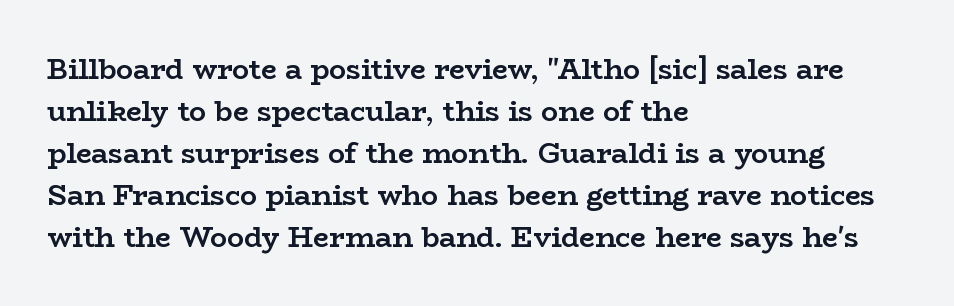
Q: Is the text bold? A: Yes.
Q: Is the text italic (slanted)? A: No, it is upright.
Q: Is the typeface a serif or a sans-serif typeface? A: Serif.
Q: Is the text underlined? A: No.
Q: How is the paragraph aligned? A: Left-aligned.
Q: Is the spacing between letters normal or unusually wide? A: Normal.
Q: Is the spacing between lines tight, normal or loose? A: Normal.
Q: Width (condensed, normal, or wide)? A: Wide.
Q: Stroke contrast? A: Low.
Q: x-height? A: Medium.
Q: Monospaced? A: No.
